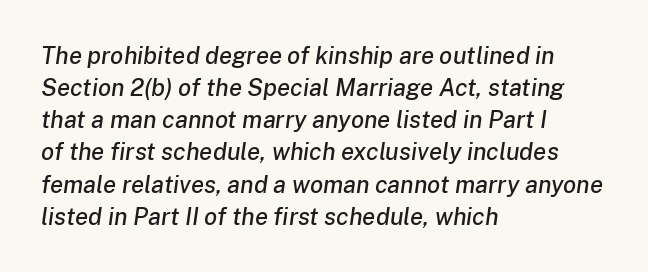
{"italic": "yes", "lean": "right", "slant_degrees": 8, "underline": "no", "align": "left", "line_spacing": "normal", "line_spacing_ratio": 1.34, "letter_spacing": "normal", "letter_spacing_em": 0.0, "glyph_px": 24}
